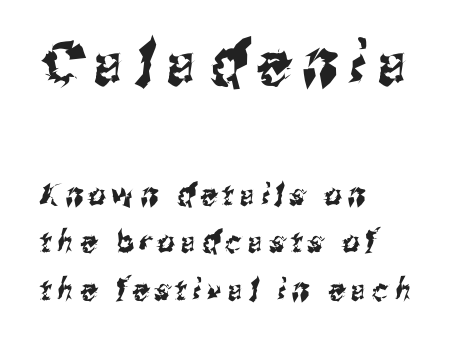
Q: Is the typeface a serif or a sans-serif typeface? A: Sans-serif.
Q: Is the text underlined? A: No.
Q: How is the paragraph aligned? A: Left-aligned.
Q: Is the spacing between letters normal or unusually wide? A: Unusually wide.
Q: Is the spacing between lines tight, normal or loose? A: Normal.
Q: Which block of text is set in a larger size, the first (top) or the second (bottom)? A: The first (top) one.
Q: Width (condensed, normal, or wide)? A: Condensed.
Q: Stroke contrast? A: Medium.
Q: x-height? A: Medium.
Q: Monospaced? A: No.
